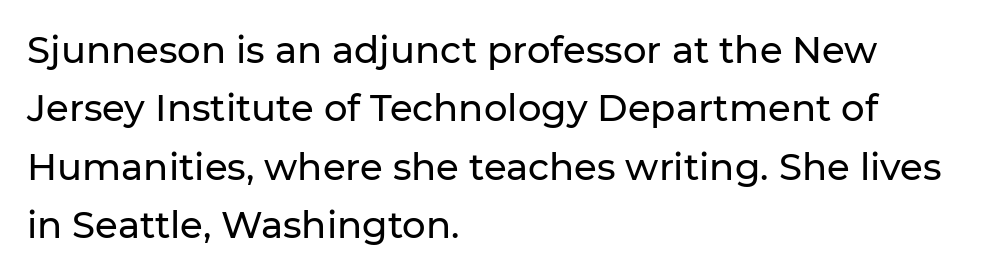
Q: Is the text italic (slanted)? A: No, it is upright.
Q: Is the typeface a serif or a sans-serif typeface? A: Sans-serif.
Q: Is the text underlined? A: No.
Q: How is the paragraph aligned? A: Left-aligned.
Q: Is the spacing between letters normal or unusually wide? A: Normal.
Q: Is the spacing between lines tight, normal or loose? A: Normal.
Q: Width (condensed, normal, or wide)? A: Normal.
Q: Stroke contrast? A: Low.
Q: x-height? A: Medium.
Q: Monospaced? A: No.
